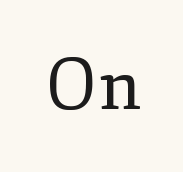
The image shows 71 px regular-weight serif type, upright; set normal letter spacing, not underlined; low stroke contrast and a small x-height.
